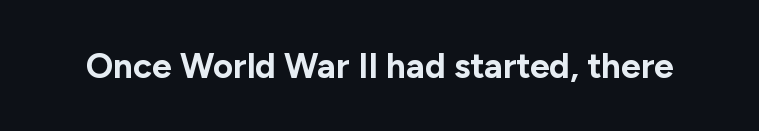
Q: Is the text bold? A: Yes.
Q: Is the text italic (slanted)? A: No, it is upright.
Q: Is the typeface a serif or a sans-serif typeface? A: Sans-serif.
Q: Is the text underlined? A: No.
Q: Is the spacing between letters normal or unusually wide? A: Normal.
Q: Width (condensed, normal, or wide)? A: Normal.
Q: Stroke contrast? A: Low.
Q: x-height? A: Medium.
Q: Monospaced? A: No.
